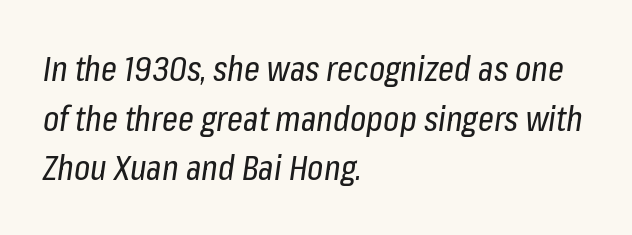
{"italic": "yes", "lean": "right", "slant_degrees": 8, "bold": "no", "weight": "regular", "width": "condensed", "stroke_contrast": "low", "x_height": "medium", "monospaced": "no", "underline": "no", "align": "left", "line_spacing": "normal", "line_spacing_ratio": 1.42, "letter_spacing": "normal", "letter_spacing_em": 0.0, "glyph_px": 35}
